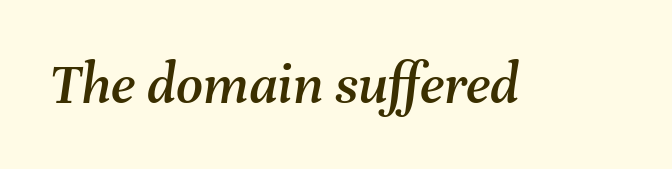
Q: Is the text italic (slanted)? A: Yes, it leans right by about 8 degrees.
Q: Is the text underlined? A: No.
Q: Is the spacing between letters normal or unusually wide? A: Normal.
Q: Width (condensed, normal, or wide)? A: Normal.
Q: Stroke contrast? A: Medium.
Q: x-height? A: Medium.
Q: Monospaced? A: No.
